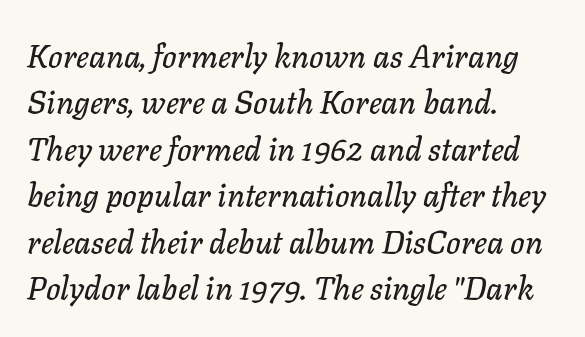
{"italic": "yes", "lean": "right", "slant_degrees": 11, "width": "normal", "stroke_contrast": "low", "x_height": "medium", "monospaced": "no", "underline": "no", "align": "left", "line_spacing": "normal", "line_spacing_ratio": 1.45, "letter_spacing": "normal", "letter_spacing_em": 0.0, "glyph_px": 32}
